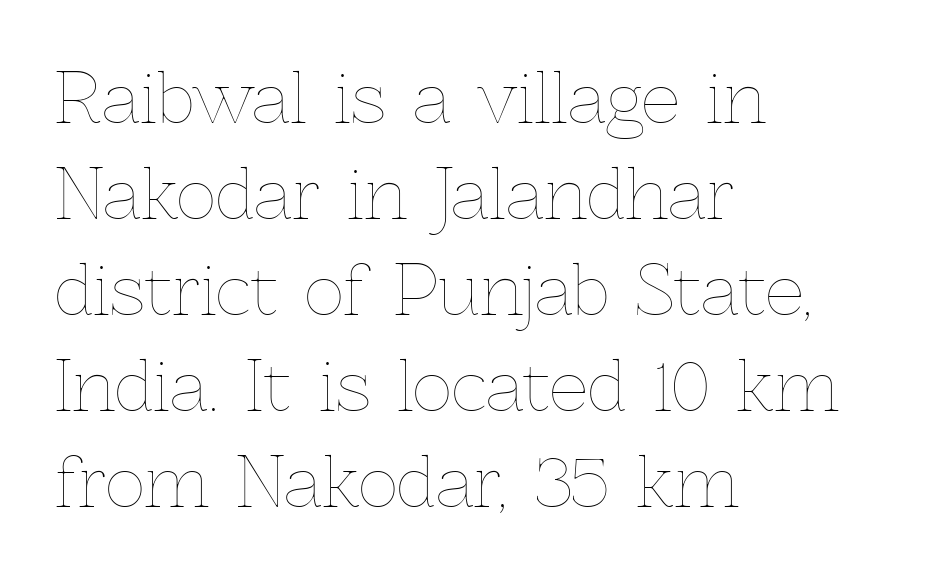
Do the letters lean? They stand straight. The ragged edge is on the right, which tells us the setting is flush left. This rendering features lettering with no underline. Compared with typical paragraphs, the rows here are spaced about the same. Stems and bowls with no extra thickness — not bold.
